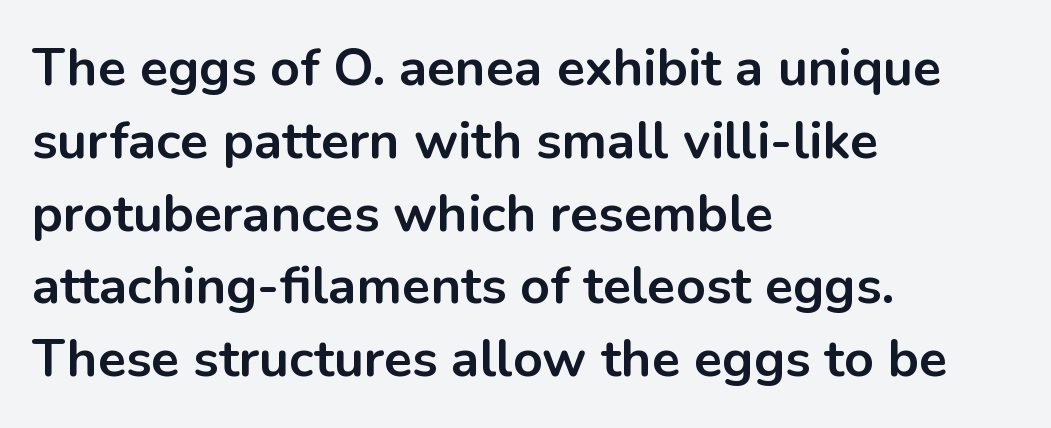
All the whitespace from short lines collects on the right. A typesetter would call this proportional, since set widths differ per character. Is there much room between lines? A standard amount, neither cramped nor airy. Compared with typical body copy, the letter spacing here is the same. Every stem runs plumb, perpendicular to the baseline. These lines carry a lot of weight — the face is fully bold.
